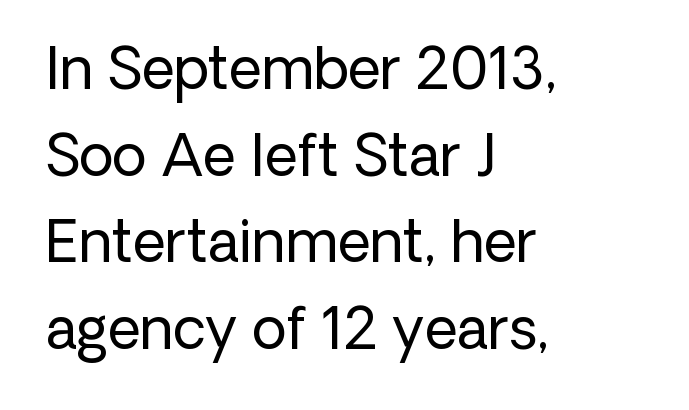
Bare-footed words on every line. The block of text has a typical density, with ordinary space between rows. The face looks like a standard text weight, possibly lighter. Think of a printed novel: that variable character pitch is what you see here. Line beginnings align vertically; line endings do not. Classification — sans serif.
